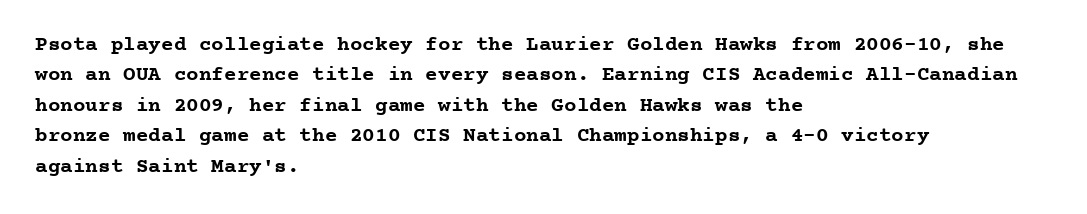
{"italic": "no", "bold": "yes", "underline": "no", "align": "left", "line_spacing": "normal", "line_spacing_ratio": 1.45, "letter_spacing": "normal", "letter_spacing_em": 0.0, "glyph_px": 21}
